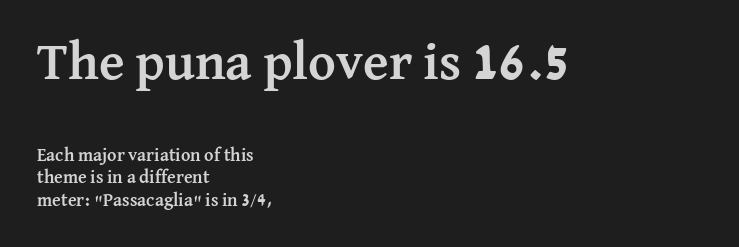
Q: Is the text bold? A: Yes.
Q: Is the text italic (slanted)? A: No, it is upright.
Q: Is the typeface a serif or a sans-serif typeface? A: Serif.
Q: Is the text underlined? A: No.
Q: How is the paragraph aligned? A: Left-aligned.
Q: Is the spacing between letters normal or unusually wide? A: Normal.
Q: Is the spacing between lines tight, normal or loose? A: Normal.
Q: Which block of text is set in a larger size, the first (top) or the second (bottom)? A: The first (top) one.
Q: Width (condensed, normal, or wide)? A: Normal.
Q: Stroke contrast? A: Medium.
Q: x-height? A: Medium.
Q: Monospaced? A: No.
